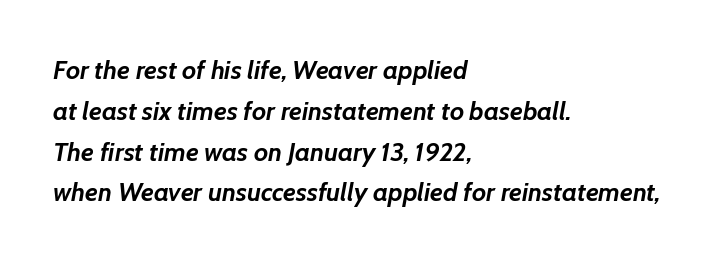
{"italic": "yes", "lean": "right", "slant_degrees": 7, "bold": "yes", "underline": "no", "align": "left", "line_spacing": "normal", "line_spacing_ratio": 1.57, "letter_spacing": "normal", "letter_spacing_em": 0.0, "glyph_px": 26}
